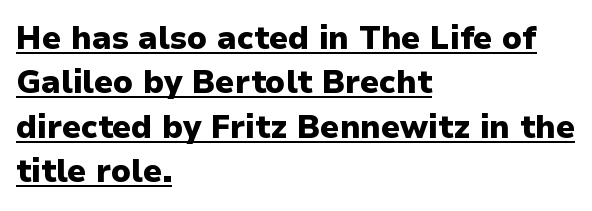
The image shows 32 px heavy sans-serif type, upright; set left-aligned, normal line spacing (1.39x), normal letter spacing, underlined; low stroke contrast and a medium x-height.
